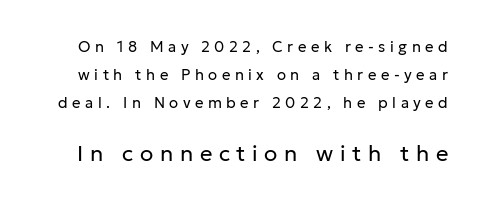
Q: Is the text bold? A: No.
Q: Is the text italic (slanted)? A: No, it is upright.
Q: Is the text underlined? A: No.
Q: Is the spacing between letters normal or unusually wide? A: Unusually wide.
Q: Which block of text is set in a larger size, the first (top) or the second (bottom)? A: The second (bottom) one.
